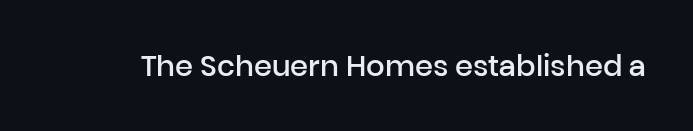
The image shows 29 px semibold sans-serif type, upright; set normal letter spacing, not underlined; low stroke contrast and a medium x-height.
